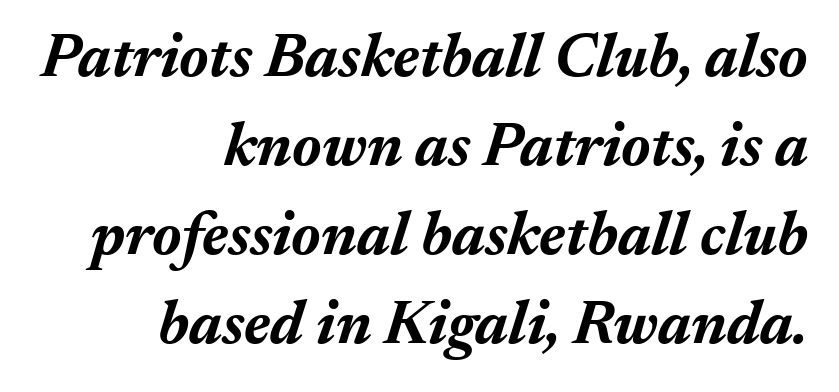
Q: Is the text bold? A: Yes.
Q: Is the text italic (slanted)? A: Yes, it leans right by about 17 degrees.
Q: Is the text underlined? A: No.
Q: How is the paragraph aligned? A: Right-aligned.
Q: Is the spacing between letters normal or unusually wide? A: Normal.
Q: Is the spacing between lines tight, normal or loose? A: Normal.
Q: Width (condensed, normal, or wide)? A: Normal.
Q: Stroke contrast? A: Medium.
Q: x-height? A: Medium.
Q: Monospaced? A: No.
